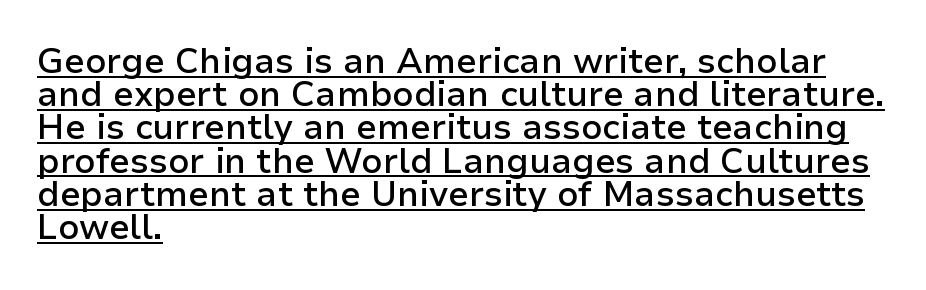
Q: Is the text bold? A: Semi-bold.
Q: Is the text italic (slanted)? A: No, it is upright.
Q: Is the typeface a serif or a sans-serif typeface? A: Sans-serif.
Q: Is the text underlined? A: Yes.
Q: How is the paragraph aligned? A: Left-aligned.
Q: Is the spacing between letters normal or unusually wide? A: Normal.
Q: Is the spacing between lines tight, normal or loose? A: Tight.
Q: Width (condensed, normal, or wide)? A: Normal.
Q: Stroke contrast? A: Low.
Q: x-height? A: Medium.
Q: Monospaced? A: No.
